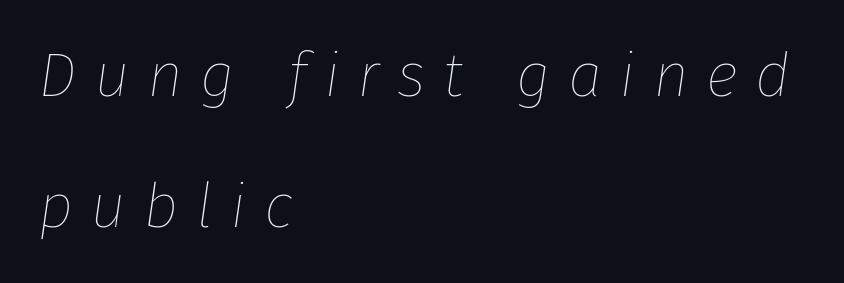
The image shows 62 px thin type, italic (leaning right); set left-aligned, loose line spacing (2.12x), unusually wide letter spacing (+0.28 em), not underlined; low stroke contrast and a medium x-height.
